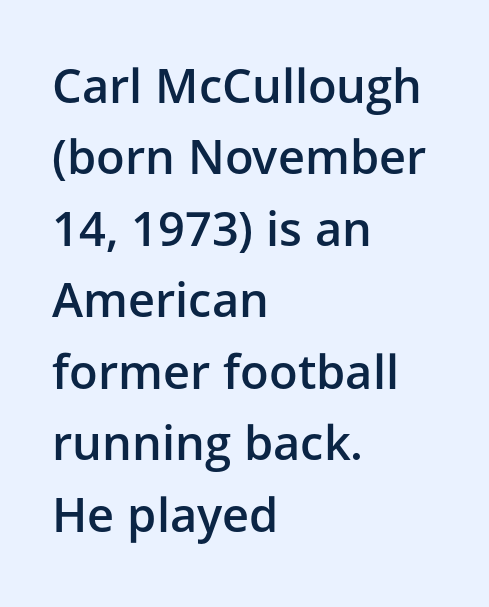
To sum up the face: it is a sans, with no serifs. No word sits above an underline. Here the glyphs are tracked normally, forming tight word shapes. The glyphs have the mass of a demibold cut, below bold.
